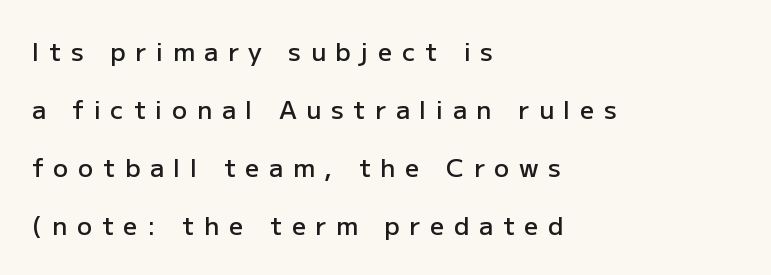
Heft: intermediate — a semibold. Decoration check: the copy has no underline. The typography opts for an upright posture over an oblique one. What's the leading like? Stretched, with rows far apart.
